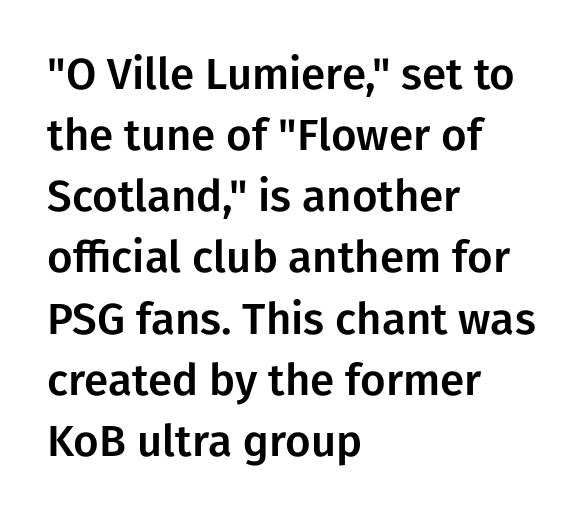
The glyphs in this specimen are sans serif. Bare-footed words on every line. Posture: upright roman. Does the copy run flush right? No — it runs flush left.
